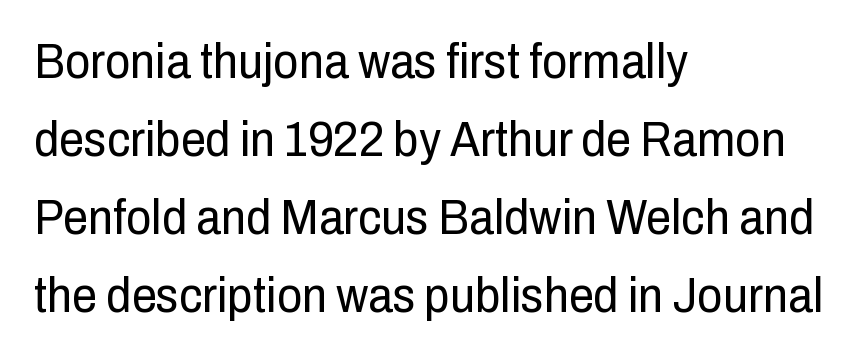
Rule under the text: the space is simply empty. A typesetter would mark this as roman, not italic. Spacing between characters is what you'd get straight out of the box. Proportional: the letters do not fall into vertical columns.
